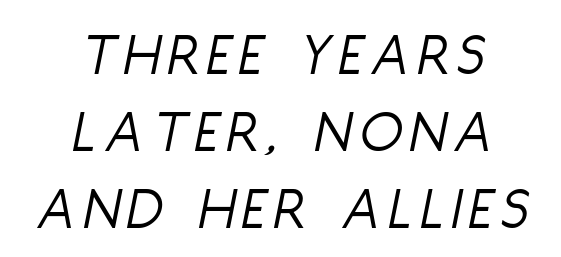
Think of a printed novel: that variable character pitch is what you see here. A clean baseline with only descenders dipping below it. Stems and bowls with no extra thickness — not bold. Typeset on center — no edge is straight. This sample uses an oblique cut, with every glyph tilted off the vertical.
